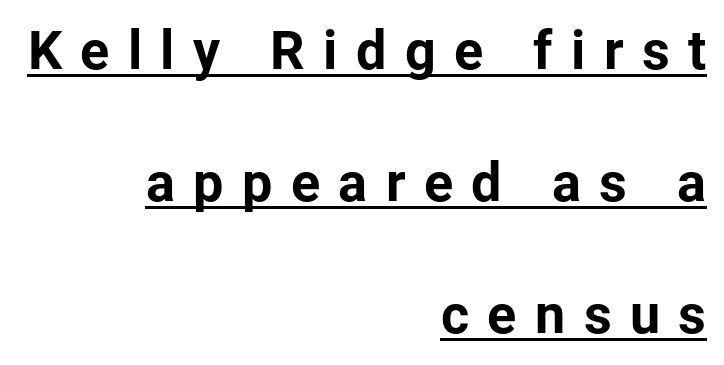
Compared with typical paragraphs, the rows here are farther apart. Proportional: the letters do not fall into vertical columns. Underline: present. Loose tracking; the words dissolve into strings of separated letters. In terms of posture, this sample is upright. In terms of weight, the rendering is a true, heavy bold.
